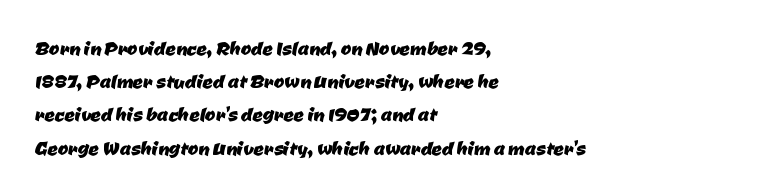
The image shows 25 px text type; set left-aligned, normal line spacing (1.33x), normal letter spacing, not underlined.
